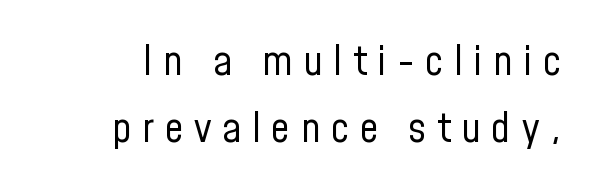
The image shows 42 px regular-weight, condensed sans-serif type, upright; set normal line spacing (1.59x), unusually wide letter spacing (+0.25 em), not underlined; low stroke contrast and a medium x-height.
